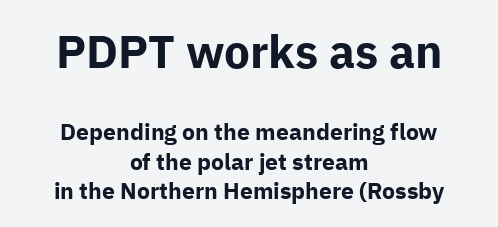
{"serif": "no", "italic": "no", "bold": "yes", "weight": "bold", "width": "normal", "stroke_contrast": "low", "x_height": "medium", "monospaced": "no", "underline": "no", "align": "center", "line_spacing": "normal", "line_spacing_ratio": 1.29, "letter_spacing": "normal", "letter_spacing_em": 0.0, "larger_block": "first", "size_ratio": 2.0, "glyph_px": 46}
